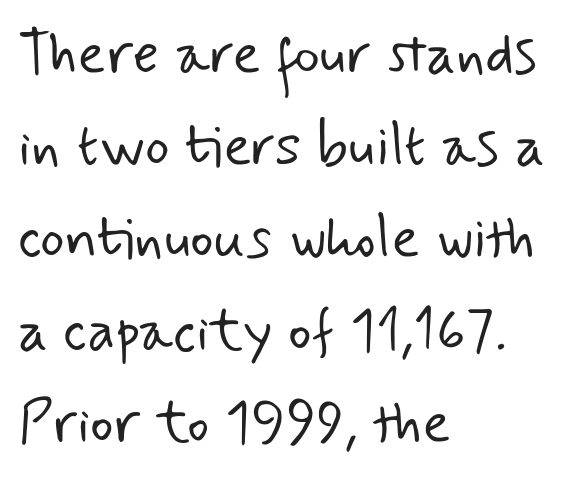
Q: Is the text bold? A: No.
Q: Is the typeface a serif or a sans-serif typeface? A: Sans-serif.
Q: Is the text underlined? A: No.
Q: How is the paragraph aligned? A: Left-aligned.
Q: Is the spacing between letters normal or unusually wide? A: Normal.
Q: Is the spacing between lines tight, normal or loose? A: Normal.
Q: Width (condensed, normal, or wide)? A: Normal.
Q: Stroke contrast? A: Low.
Q: x-height? A: Small.
Q: Monospaced? A: No.
